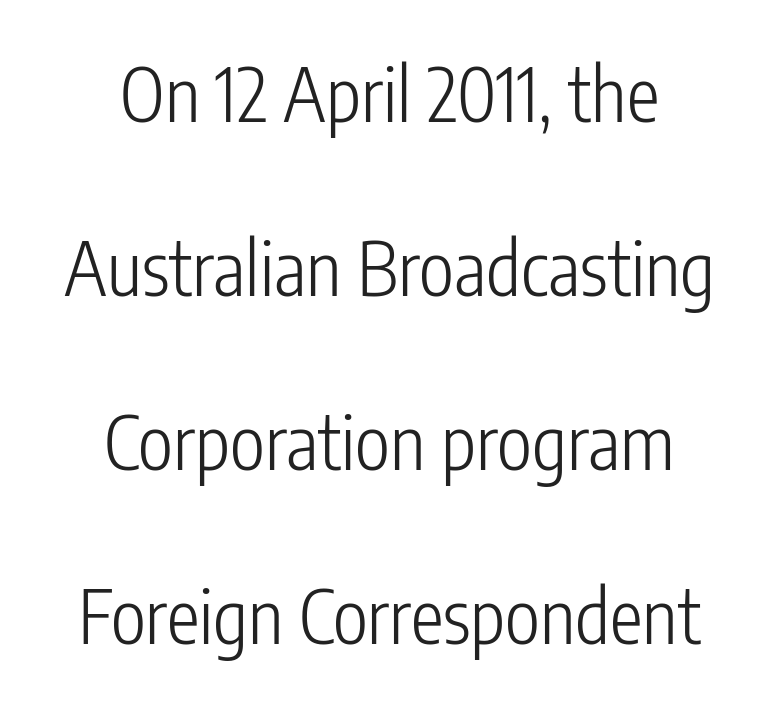
Q: Is the text bold? A: No.
Q: Is the text italic (slanted)? A: No, it is upright.
Q: Is the typeface a serif or a sans-serif typeface? A: Sans-serif.
Q: Is the text underlined? A: No.
Q: How is the paragraph aligned? A: Centered.
Q: Is the spacing between letters normal or unusually wide? A: Normal.
Q: Is the spacing between lines tight, normal or loose? A: Loose.
Q: Width (condensed, normal, or wide)? A: Condensed.
Q: Stroke contrast? A: Low.
Q: x-height? A: Medium.
Q: Monospaced? A: No.
